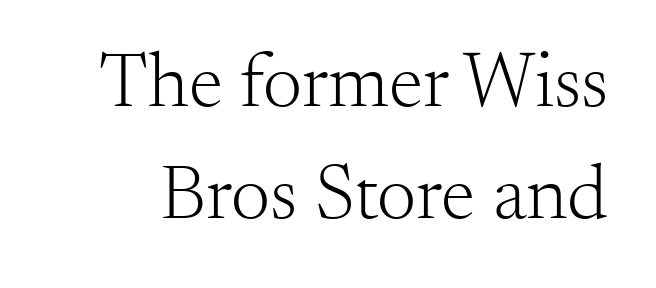
The image shows 78 px light serif type, upright; set normal line spacing (1.44x), normal letter spacing, not underlined; medium stroke contrast and a small x-height.
